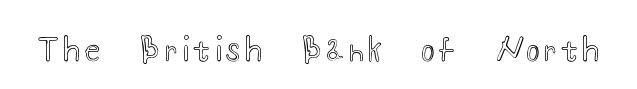
Beneath every word, the page is bare. Designer's note — italics off, roman on. Think of a printed novel: that variable character pitch is what you see here.
